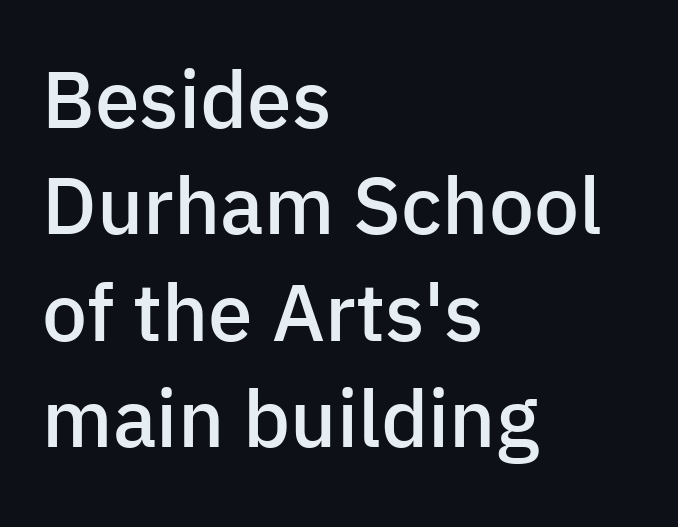
{"serif": "no", "italic": "no", "bold": "semi", "weight": "semibold", "width": "normal", "stroke_contrast": "low", "x_height": "medium", "monospaced": "no", "underline": "no", "align": "left", "line_spacing": "normal", "line_spacing_ratio": 1.33, "letter_spacing": "normal", "letter_spacing_em": 0.0, "glyph_px": 80}
